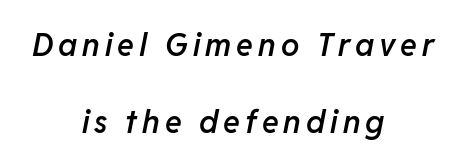
The image shows 31 px semibold type, italic (leaning right); set centered, loose line spacing (2.48x), not underlined; low stroke contrast and a medium x-height.
